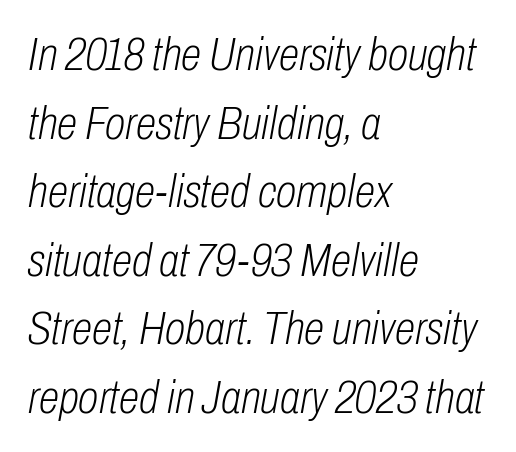
{"italic": "yes", "lean": "right", "slant_degrees": 10, "bold": "no", "weight": "light", "width": "condensed", "stroke_contrast": "low", "x_height": "medium", "monospaced": "no", "underline": "no", "align": "left", "line_spacing": "normal", "line_spacing_ratio": 1.46, "letter_spacing": "normal", "letter_spacing_em": 0.0, "glyph_px": 47}
